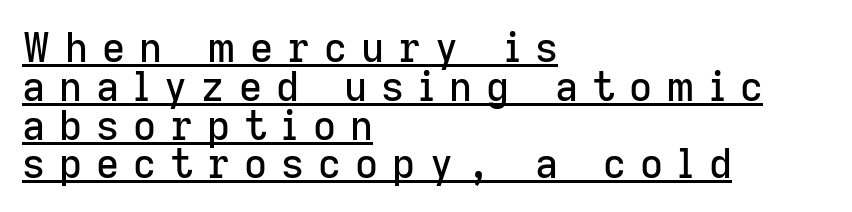
The paragraph shown leans on its left margin. Posture: vertical. The specimen includes a rule beneath the text block's lines. The face used here is proportionally spaced, like ordinary book or web type.
